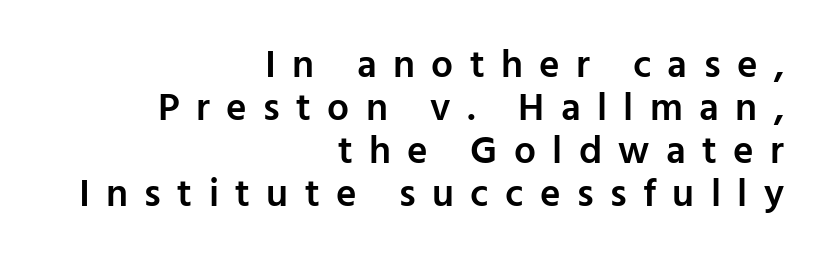
Q: Is the text bold? A: Semi-bold.
Q: Is the text italic (slanted)? A: No, it is upright.
Q: Is the typeface a serif or a sans-serif typeface? A: Sans-serif.
Q: Is the text underlined? A: No.
Q: How is the paragraph aligned? A: Right-aligned.
Q: Is the spacing between letters normal or unusually wide? A: Unusually wide.
Q: Is the spacing between lines tight, normal or loose? A: Tight.
Q: Width (condensed, normal, or wide)? A: Normal.
Q: Stroke contrast? A: Low.
Q: x-height? A: Medium.
Q: Monospaced? A: No.
